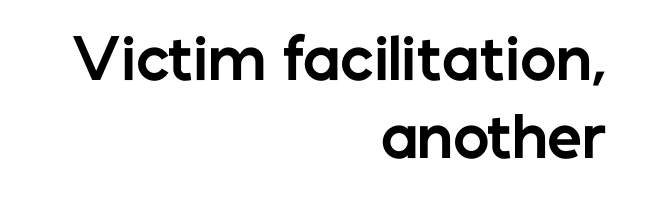
The image shows 55 px bold sans-serif type, upright; set right-aligned, normal line spacing (1.42x), normal letter spacing, not underlined; low stroke contrast and a medium x-height.
